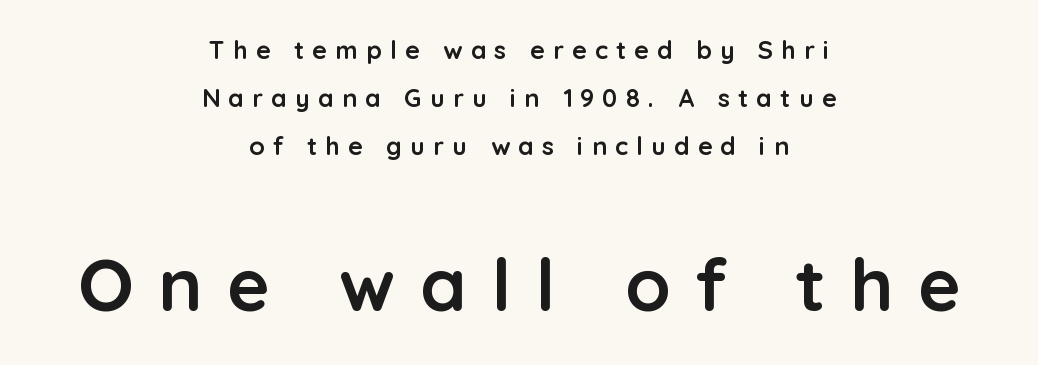
Q: Is the text bold? A: Yes.
Q: Is the text italic (slanted)? A: No, it is upright.
Q: Is the typeface a serif or a sans-serif typeface? A: Sans-serif.
Q: Is the text underlined? A: No.
Q: How is the paragraph aligned? A: Centered.
Q: Is the spacing between letters normal or unusually wide? A: Unusually wide.
Q: Is the spacing between lines tight, normal or loose? A: Loose.
Q: Which block of text is set in a larger size, the first (top) or the second (bottom)? A: The second (bottom) one.
Q: Width (condensed, normal, or wide)? A: Normal.
Q: Stroke contrast? A: Low.
Q: x-height? A: Medium.
Q: Monospaced? A: No.
